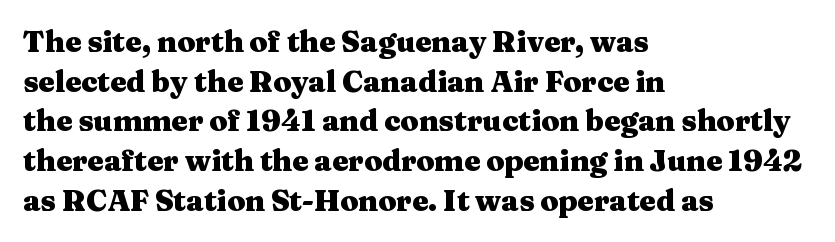
{"serif": "yes", "italic": "no", "bold": "yes", "weight": "heavy", "width": "wide", "stroke_contrast": "medium", "x_height": "medium", "monospaced": "no", "underline": "no", "align": "left", "line_spacing": "normal", "line_spacing_ratio": 1.37, "letter_spacing": "normal", "letter_spacing_em": 0.0, "glyph_px": 29}
